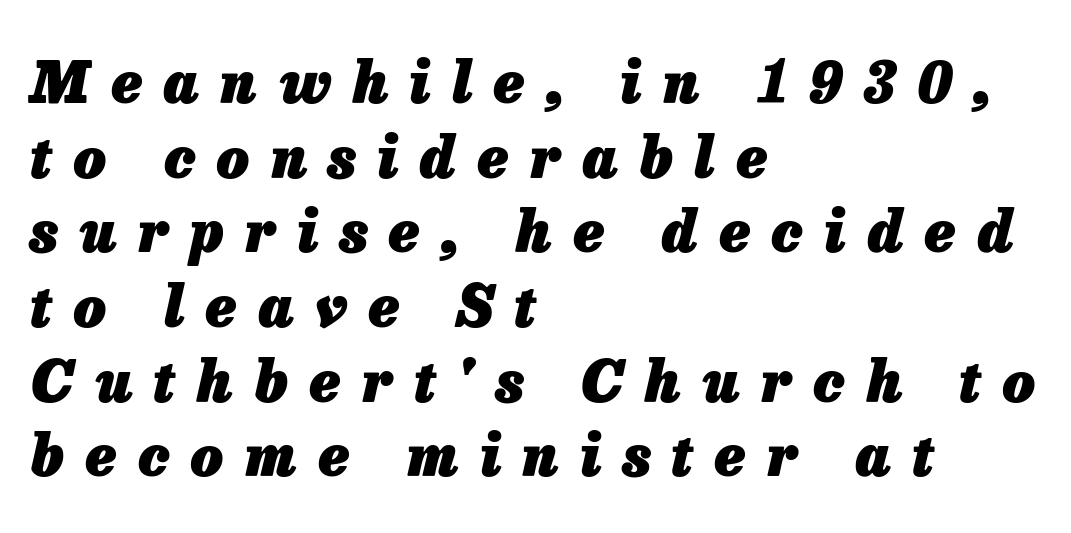
Yep, that's italic — everything's leaning. The font is running at its bold setting. Unmarked baselines from the first word to the last. A classic flush-left, rag-right setting is used for this passage. Each new line begins a customary step beneath the previous one.
